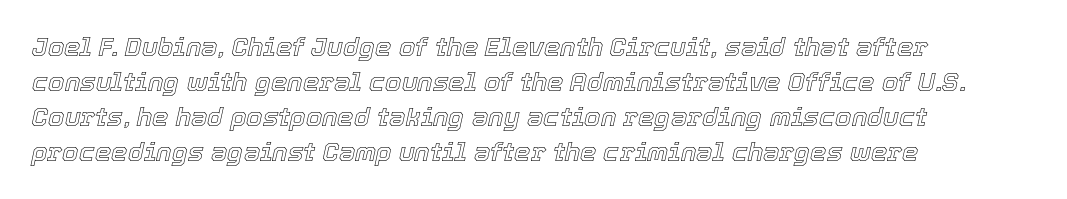
The image shows 26 px text type, italic (leaning right); set left-aligned, normal line spacing (1.34x), normal letter spacing, not underlined.
